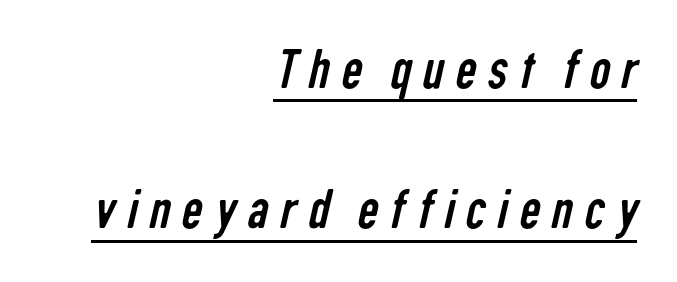
Q: Is the text bold? A: No.
Q: Is the typeface a serif or a sans-serif typeface? A: Sans-serif.
Q: Is the text underlined? A: Yes.
Q: How is the paragraph aligned? A: Right-aligned.
Q: Is the spacing between letters normal or unusually wide? A: Unusually wide.
Q: Is the spacing between lines tight, normal or loose? A: Loose.
Q: Width (condensed, normal, or wide)? A: Condensed.
Q: Stroke contrast? A: Low.
Q: x-height? A: Medium.
Q: Monospaced? A: No.
